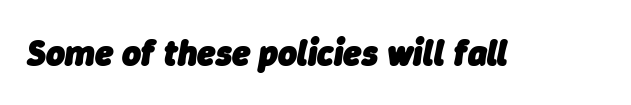
{"italic": "yes", "lean": "right", "slant_degrees": 9, "bold": "yes", "weight": "heavy", "width": "normal", "stroke_contrast": "low", "x_height": "medium", "monospaced": "no", "underline": "no", "letter_spacing": "normal", "letter_spacing_em": 0.0, "glyph_px": 36}
